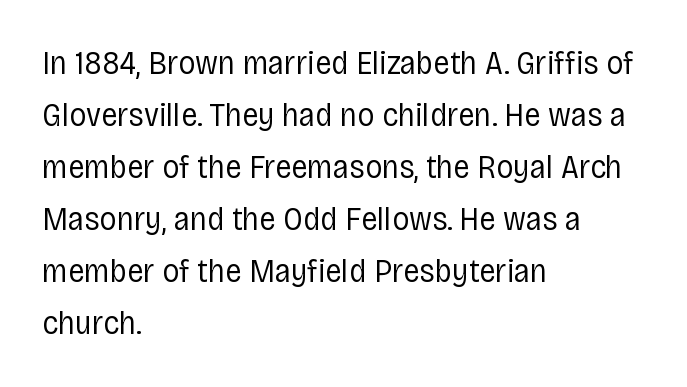
Q: Is the text bold? A: No.
Q: Is the text italic (slanted)? A: No, it is upright.
Q: Is the typeface a serif or a sans-serif typeface? A: Sans-serif.
Q: Is the text underlined? A: No.
Q: How is the paragraph aligned? A: Left-aligned.
Q: Is the spacing between letters normal or unusually wide? A: Normal.
Q: Is the spacing between lines tight, normal or loose? A: Normal.
Q: Width (condensed, normal, or wide)? A: Condensed.
Q: Stroke contrast? A: Low.
Q: x-height? A: Large.
Q: Monospaced? A: No.
